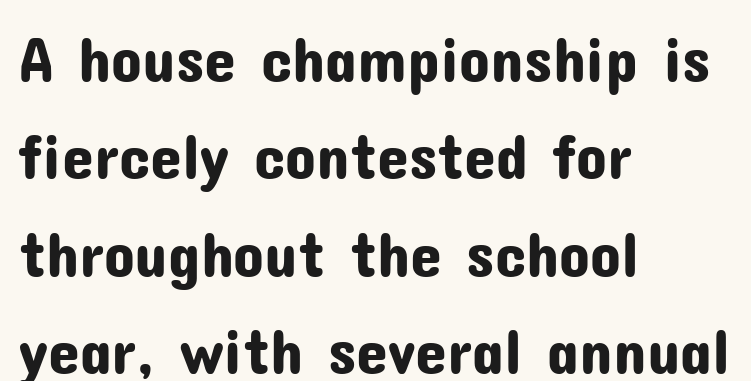
The image shows 64 px sans-serif type, upright; set left-aligned, normal line spacing (1.52x), normal letter spacing, not underlined; low stroke contrast and a medium x-height.
